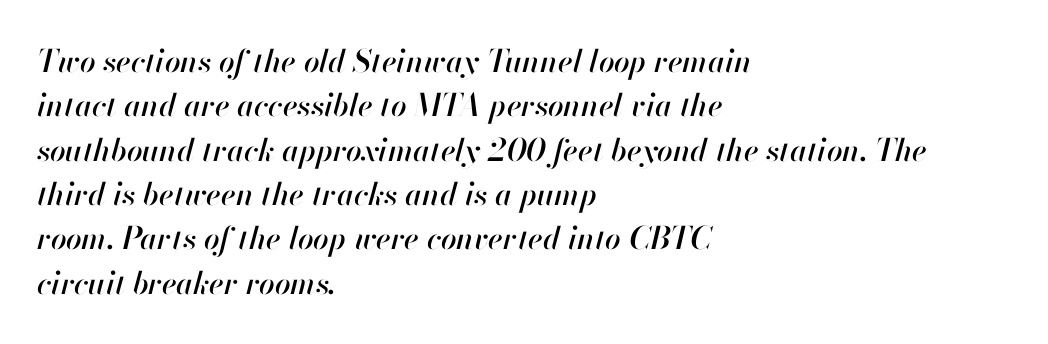
{"italic": "yes", "lean": "right", "slant_degrees": 13, "width": "normal", "stroke_contrast": "high", "x_height": "small", "monospaced": "no", "underline": "no", "align": "left", "line_spacing": "normal", "line_spacing_ratio": 1.43, "letter_spacing": "normal", "letter_spacing_em": 0.0, "glyph_px": 31}
